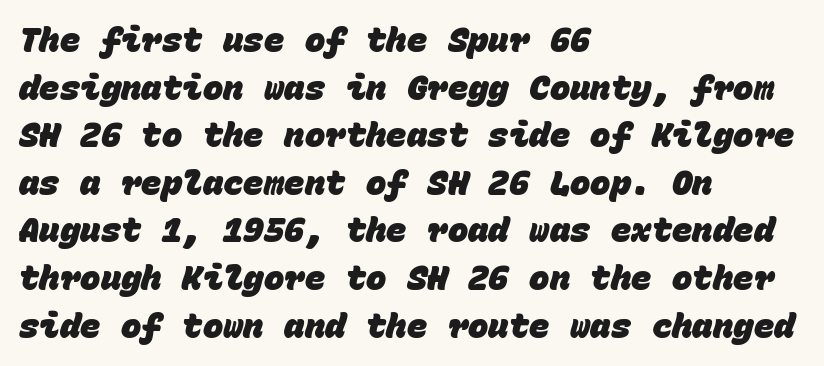
The image shows 34 px heavy sans-serif type, monospaced; set left-aligned, normal line spacing (1.4x), normal letter spacing, not underlined; low stroke contrast and a large x-height.
